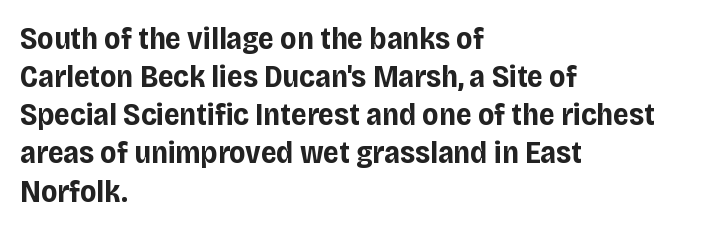
Q: Is the text bold? A: Yes.
Q: Is the text italic (slanted)? A: No, it is upright.
Q: Is the typeface a serif or a sans-serif typeface? A: Sans-serif.
Q: Is the text underlined? A: No.
Q: How is the paragraph aligned? A: Left-aligned.
Q: Is the spacing between letters normal or unusually wide? A: Normal.
Q: Width (condensed, normal, or wide)? A: Normal.
Q: Stroke contrast? A: Low.
Q: x-height? A: Large.
Q: Monospaced? A: No.
